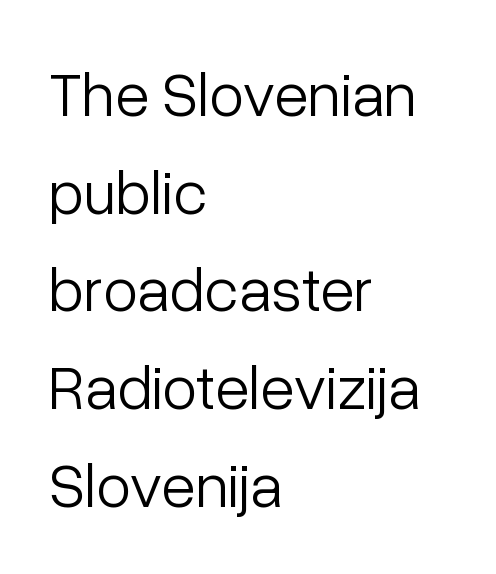
{"serif": "no", "italic": "no", "bold": "no", "weight": "light", "width": "normal", "stroke_contrast": "low", "x_height": "medium", "monospaced": "no", "underline": "no", "align": "left", "line_spacing": "normal", "line_spacing_ratio": 1.55, "letter_spacing": "normal", "letter_spacing_em": 0.0, "glyph_px": 63}
